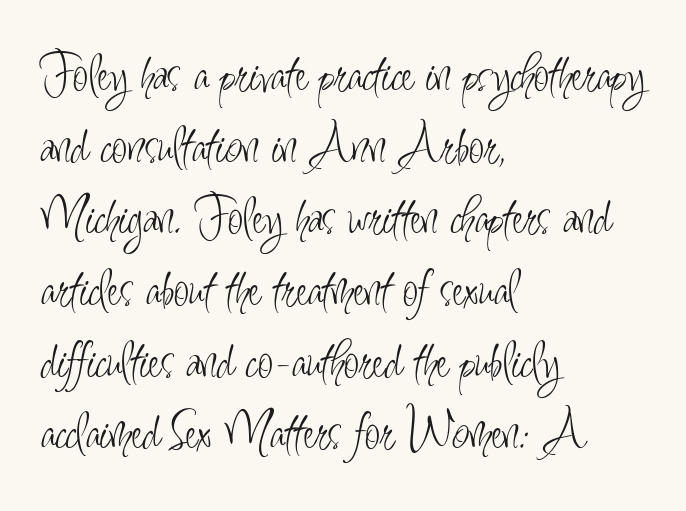
Q: Is the text bold? A: No.
Q: Is the typeface a serif or a sans-serif typeface? A: Sans-serif.
Q: Is the text underlined? A: No.
Q: How is the paragraph aligned? A: Left-aligned.
Q: Is the spacing between letters normal or unusually wide? A: Normal.
Q: Is the spacing between lines tight, normal or loose? A: Normal.
Q: Width (condensed, normal, or wide)? A: Condensed.
Q: Stroke contrast? A: Low.
Q: x-height? A: Small.
Q: Monospaced? A: No.
